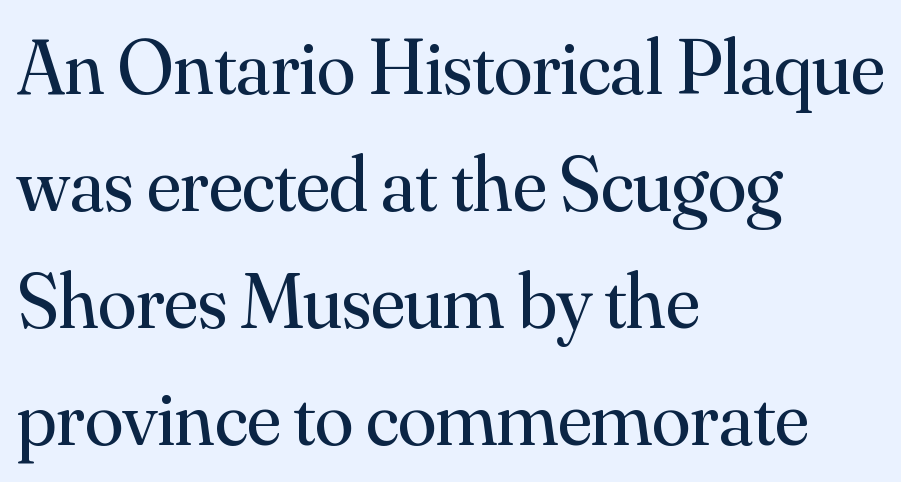
Heaviness? Minimal to ordinary, like unemphasized prose. Looks like regular typesetting: each glyph gets only the width it needs. Quick note: underline off. A typesetter would label this face a serif. This sample uses an upright cut, with every glyph sitting square on the baseline. The lines sit at an ordinary, default distance from one another.
